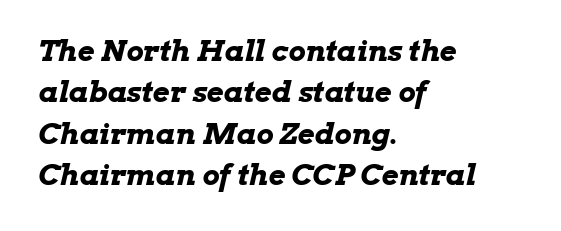
{"italic": "yes", "lean": "right", "slant_degrees": 13, "bold": "yes", "weight": "bold", "width": "wide", "stroke_contrast": "low", "x_height": "medium", "monospaced": "no", "underline": "no", "align": "left", "line_spacing": "normal", "line_spacing_ratio": 1.43, "letter_spacing": "normal", "letter_spacing_em": 0.0, "glyph_px": 29}
